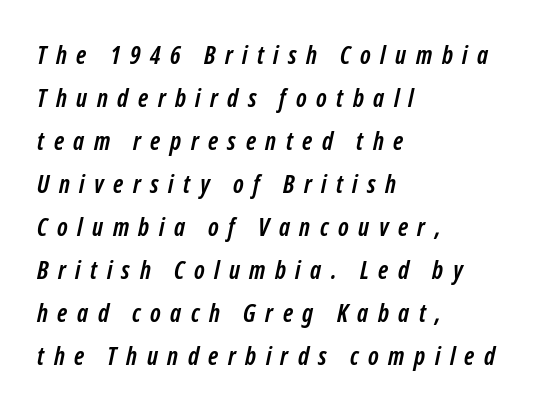
Q: Is the text bold? A: Yes.
Q: Is the text underlined? A: No.
Q: How is the paragraph aligned? A: Left-aligned.
Q: Is the spacing between letters normal or unusually wide? A: Unusually wide.
